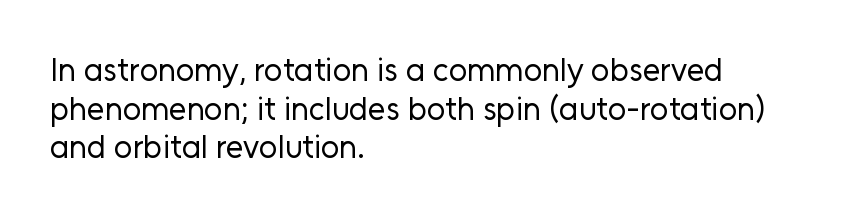
These lines are rendered in a variable-pitch font. The weight tops out at a normal text grade. Spacing between characters is what you'd get straight out of the box. The baseline area is clear.
